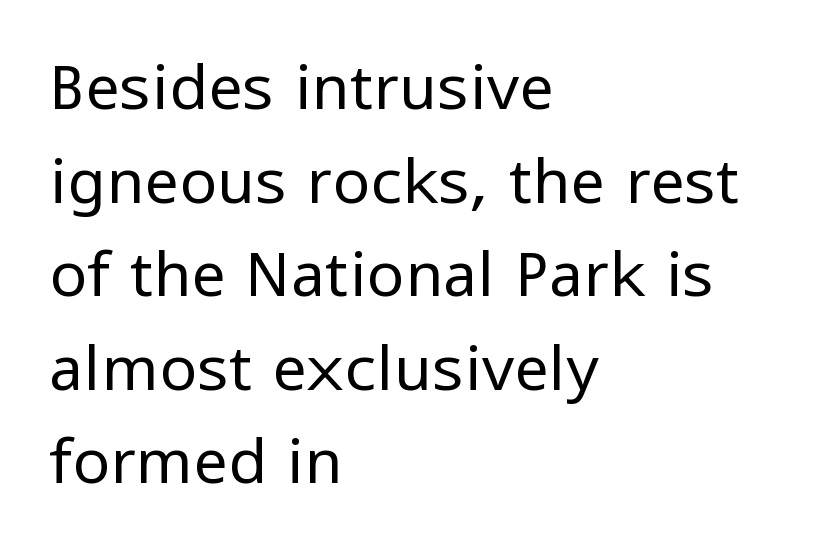
The image shows 62 px regular-weight sans-serif type, upright; set left-aligned, normal line spacing (1.51x), normal letter spacing, not underlined; low stroke contrast and a medium x-height.
